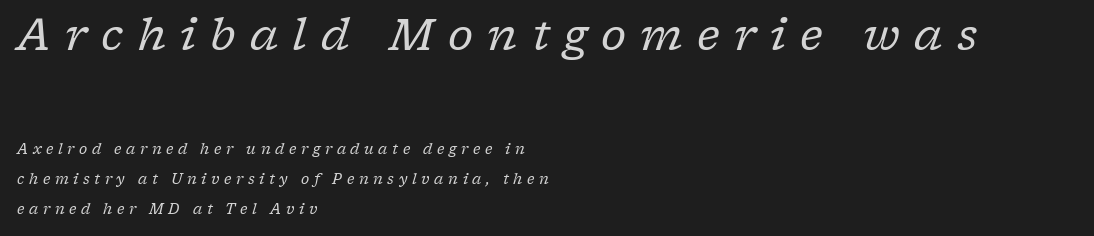
The image shows 43 px regular-weight serif type, italic (leaning right); set left-aligned, loose line spacing (2.14x), unusually wide letter spacing (+0.33 em), not underlined; the first (top) block is 3.07x larger; low stroke contrast and a medium x-height.
